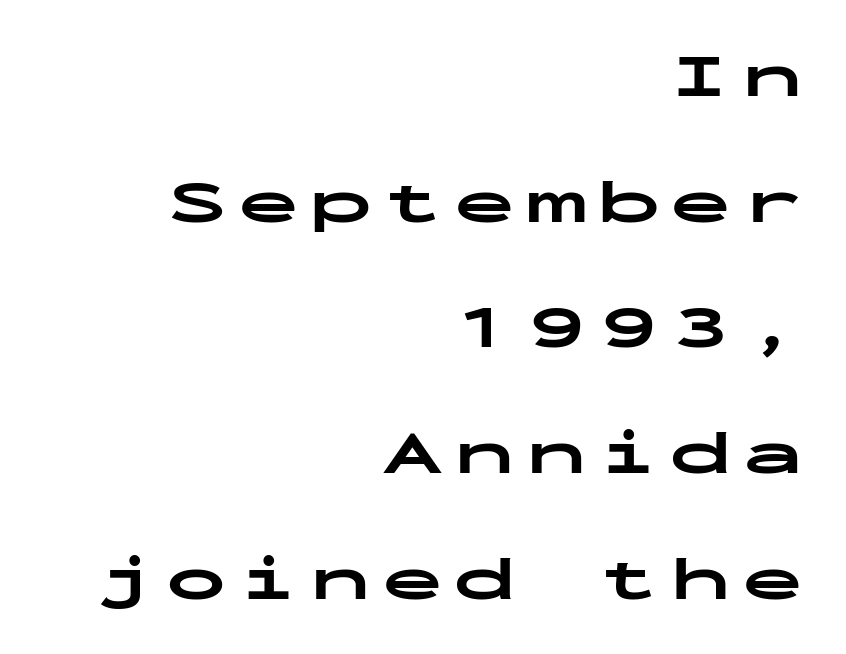
The image shows 61 px bold, wide sans-serif type, upright, monospaced; set right-aligned, loose line spacing (2.06x), not underlined; low stroke contrast and a medium x-height.
